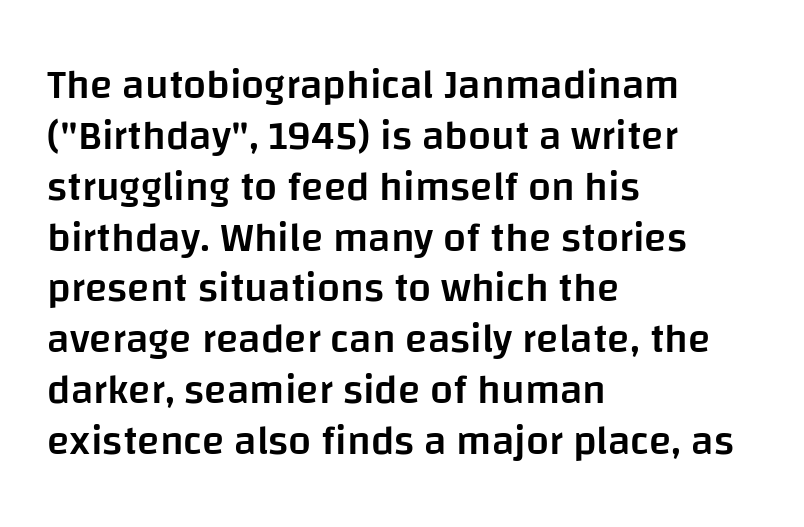
Q: Is the text bold? A: Semi-bold.
Q: Is the text italic (slanted)? A: No, it is upright.
Q: Is the typeface a serif or a sans-serif typeface? A: Sans-serif.
Q: Is the text underlined? A: No.
Q: How is the paragraph aligned? A: Left-aligned.
Q: Is the spacing between letters normal or unusually wide? A: Normal.
Q: Width (condensed, normal, or wide)? A: Normal.
Q: Stroke contrast? A: Low.
Q: x-height? A: Large.
Q: Monospaced? A: No.
